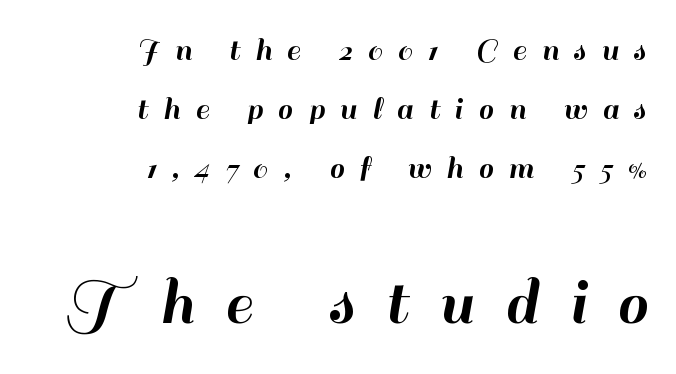
The image shows 69 px sans-serif type; set right-aligned, line spacing 1.74x, unusually wide letter spacing (+0.45 em), not underlined; the second (bottom) block is 2.03x larger; high stroke contrast and a small x-height.
